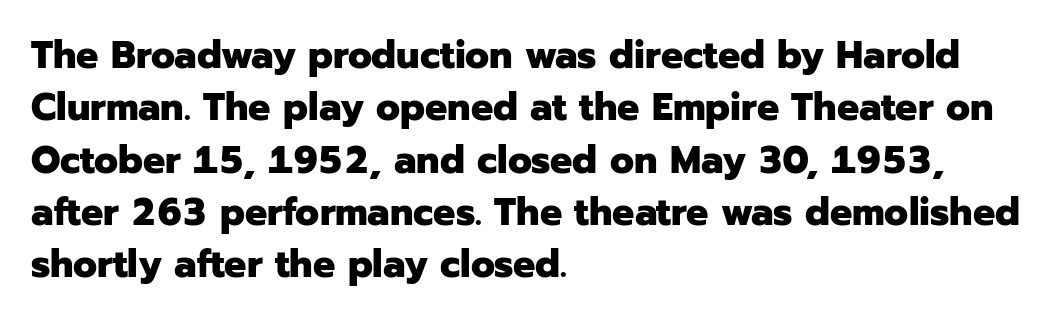
The image shows 39 px heavy sans-serif type, upright; set left-aligned, normal line spacing (1.34x), normal letter spacing, not underlined; low stroke contrast and a medium x-height.
